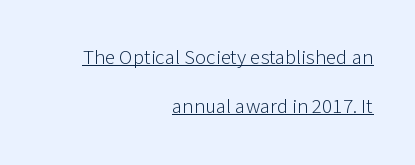
{"italic": "no", "bold": "no", "underline": "yes", "align": "right", "line_spacing": "loose", "line_spacing_ratio": 2.34, "letter_spacing": "normal", "letter_spacing_em": 0.0, "glyph_px": 21}
